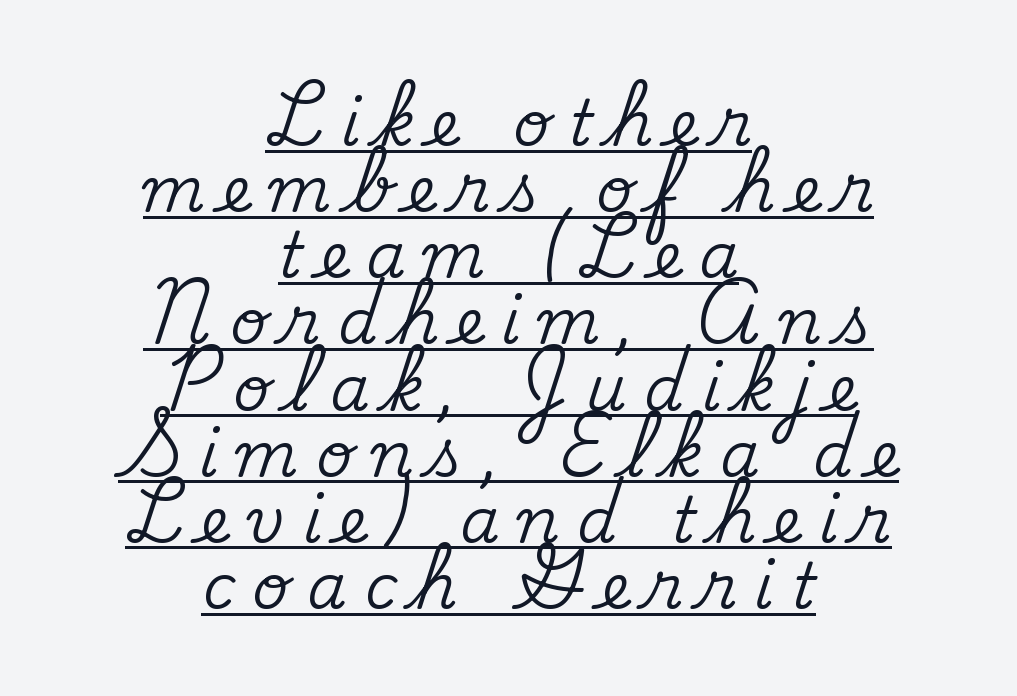
Q: Is the text italic (slanted)? A: Yes.
Q: Is the text underlined? A: Yes.
Q: How is the paragraph aligned? A: Centered.
Q: Is the spacing between letters normal or unusually wide? A: Unusually wide.
Q: Is the spacing between lines tight, normal or loose? A: Tight.
Q: Width (condensed, normal, or wide)? A: Normal.
Q: Stroke contrast? A: Medium.
Q: x-height? A: Small.
Q: Monospaced? A: No.
